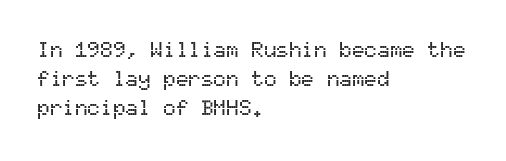
Each word holds together tightly as a unit, with standard inter-letter gaps. Left-aligned paragraph, ragged on the right. The vertical gap from one line to the next is medium. Nope, not italic — everything's standing straight. Check the space under the baseline: it is left empty.
